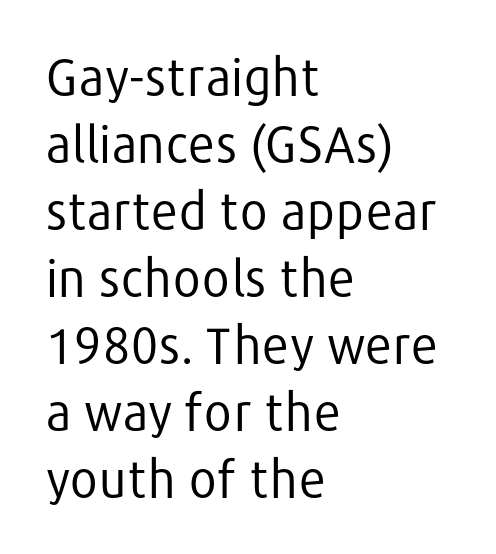
Layout note: lines flush left. The typeface has the unassuming heft of standard copy or less. The letters advance in unequal steps, a hallmark of proportional type. This rendering features lettering with no underline. What kind of face is this? One without serifs — a sans. No italicization has been applied; the sample stays upright.
